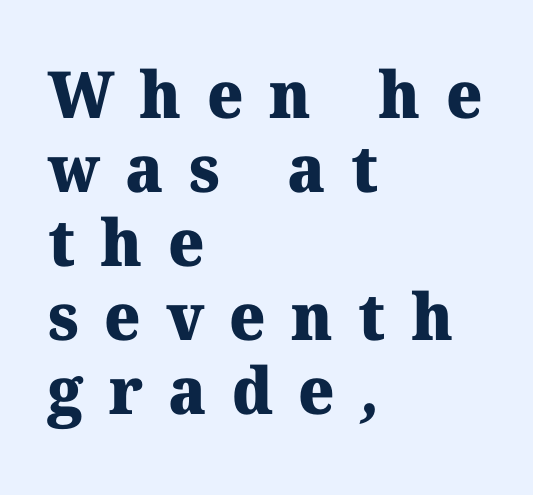
Each new line begins almost immediately beneath the previous one. The text block is weighted toward the left margin, trailing off unevenly rightward. Any mark beneath the type? The region is blank. Proportional: the letters do not fall into vertical columns. This rendering employs a face with finishing strokes, i.e., a serif. You could only call the tracking loose — the letters float apart.
